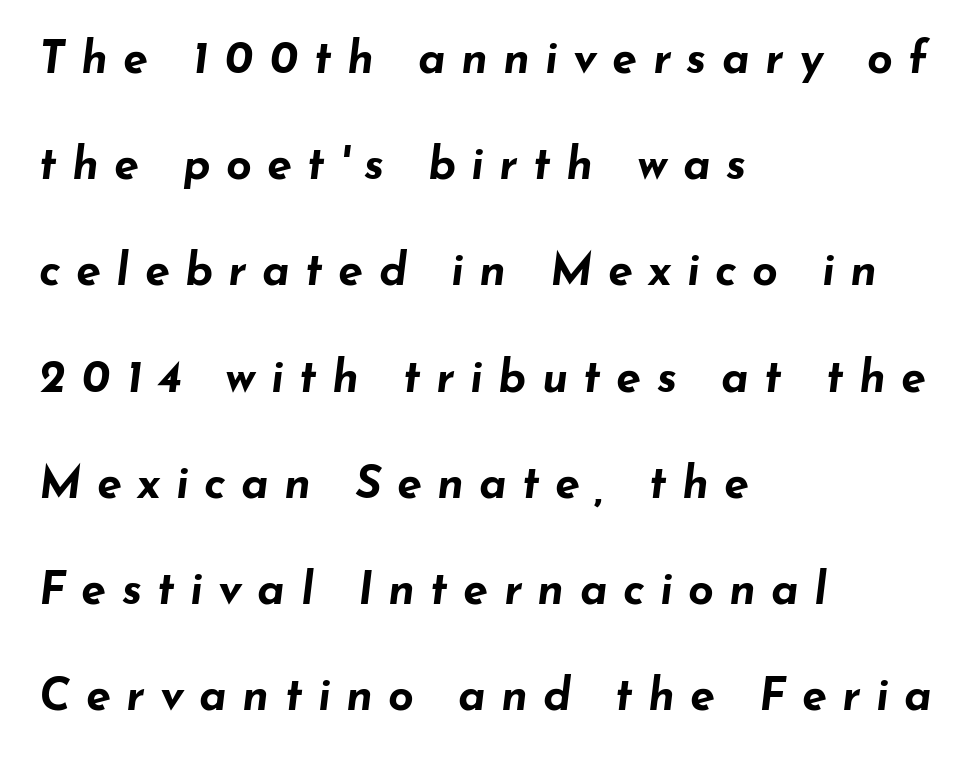
Q: Is the text bold? A: Yes.
Q: Is the text italic (slanted)? A: Yes, it leans right by about 7 degrees.
Q: Is the text underlined? A: No.
Q: How is the paragraph aligned? A: Left-aligned.
Q: Is the spacing between letters normal or unusually wide? A: Unusually wide.
Q: Is the spacing between lines tight, normal or loose? A: Loose.
Q: Width (condensed, normal, or wide)? A: Wide.
Q: Stroke contrast? A: Low.
Q: x-height? A: Small.
Q: Monospaced? A: No.
